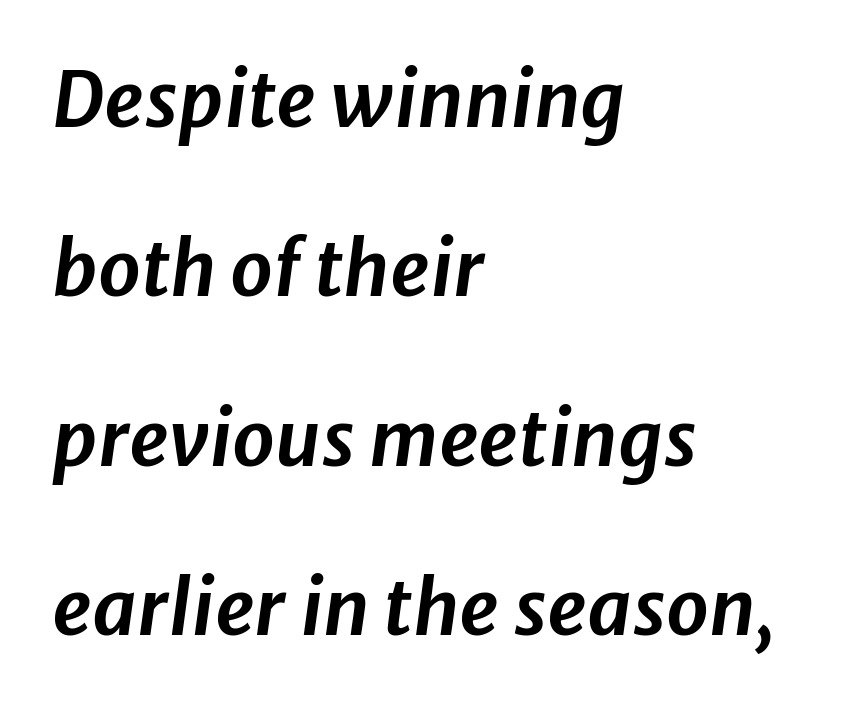
{"italic": "yes", "lean": "right", "slant_degrees": 8, "width": "normal", "stroke_contrast": "low", "x_height": "medium", "monospaced": "no", "underline": "no", "align": "left", "line_spacing": "loose", "line_spacing_ratio": 2.23, "letter_spacing": "normal", "letter_spacing_em": 0.0, "glyph_px": 76}
